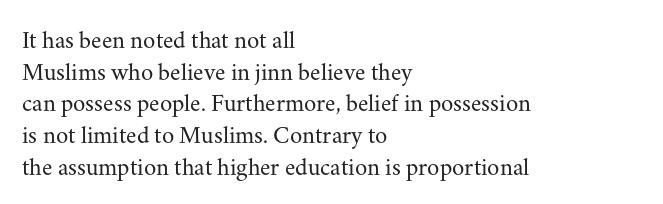
Q: Is the text bold? A: No.
Q: Is the text italic (slanted)? A: No, it is upright.
Q: Is the text underlined? A: No.
Q: How is the paragraph aligned? A: Left-aligned.
Q: Is the spacing between letters normal or unusually wide? A: Normal.
Q: Is the spacing between lines tight, normal or loose? A: Normal.
